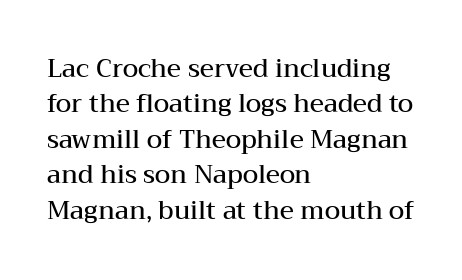
The image shows 25 px text type, upright; set left-aligned, normal line spacing (1.42x), normal letter spacing, not underlined.
